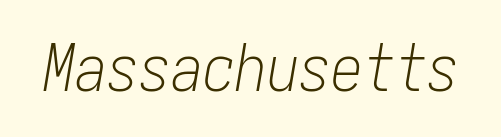
The image shows 64 px light, condensed type, italic (leaning right); set normal letter spacing, not underlined; low stroke contrast and a medium x-height.
